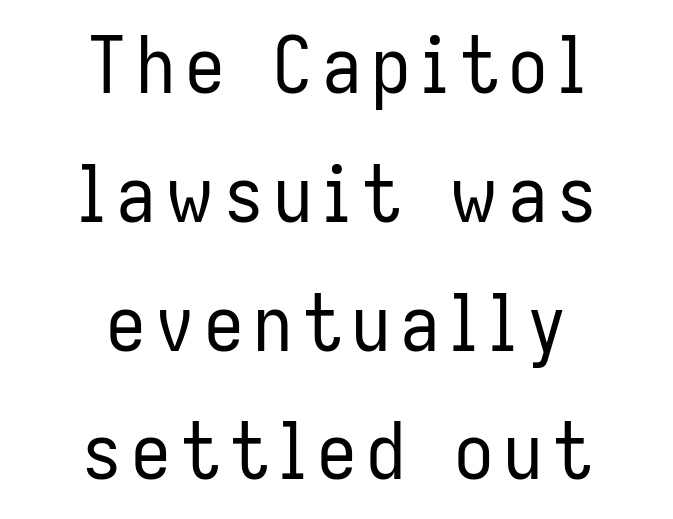
{"serif": "no", "italic": "no", "bold": "no", "weight": "regular", "width": "condensed", "stroke_contrast": "low", "x_height": "medium", "monospaced": "no", "underline": "no", "align": "center", "line_spacing": "normal", "line_spacing_ratio": 1.63, "glyph_px": 79}
